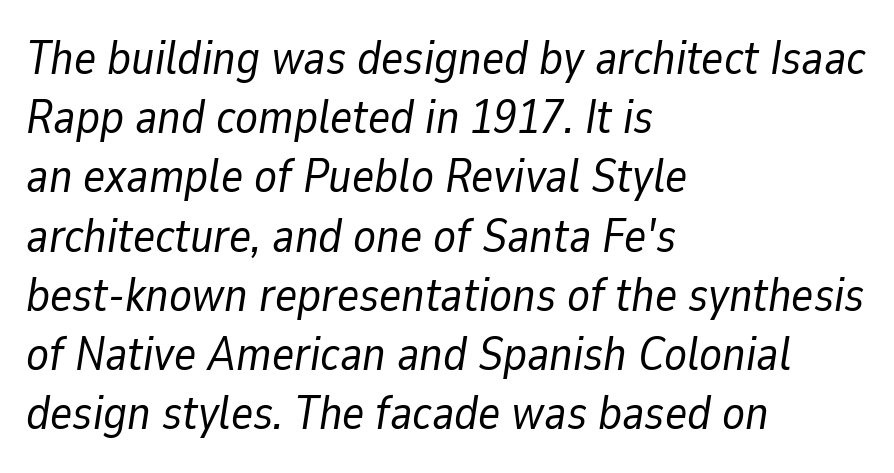
The rows are spaced the way most documents space them. Observe the ordinary spacing: letters are neighbours, not strangers. The space beneath each line is pristine and unruled. Spacing verdict: proportional, widths tailored to each character. Tall strokes in this sample are angled rather than plumb.
